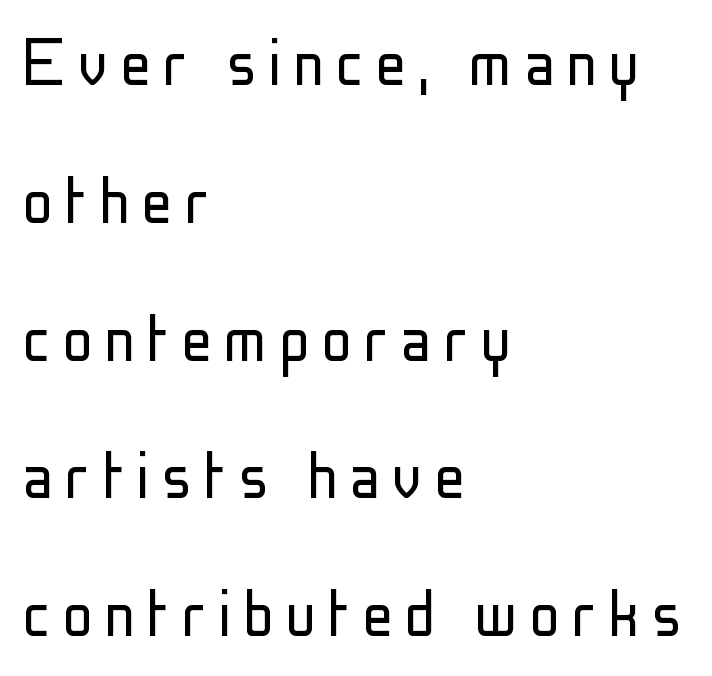
Q: Is the text bold? A: No.
Q: Is the text italic (slanted)? A: No, it is upright.
Q: Is the typeface a serif or a sans-serif typeface? A: Sans-serif.
Q: Is the text underlined? A: No.
Q: How is the paragraph aligned? A: Left-aligned.
Q: Width (condensed, normal, or wide)? A: Condensed.
Q: Stroke contrast? A: Low.
Q: x-height? A: Medium.
Q: Monospaced? A: No.
